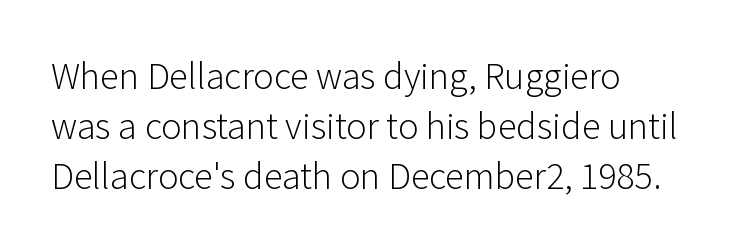
The image shows 38 px light sans-serif type, upright; set left-aligned, normal line spacing (1.32x), normal letter spacing, not underlined; low stroke contrast and a medium x-height.
